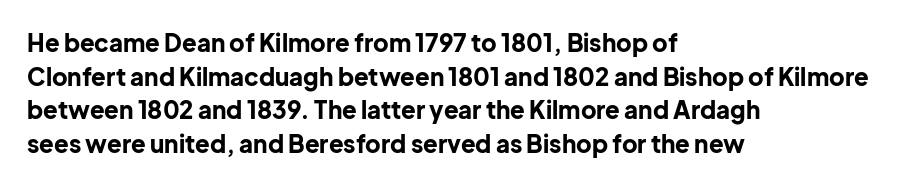
{"italic": "no", "bold": "yes", "underline": "no", "align": "left", "line_spacing": "normal", "line_spacing_ratio": 1.4, "letter_spacing": "normal", "letter_spacing_em": 0.0, "glyph_px": 24}
